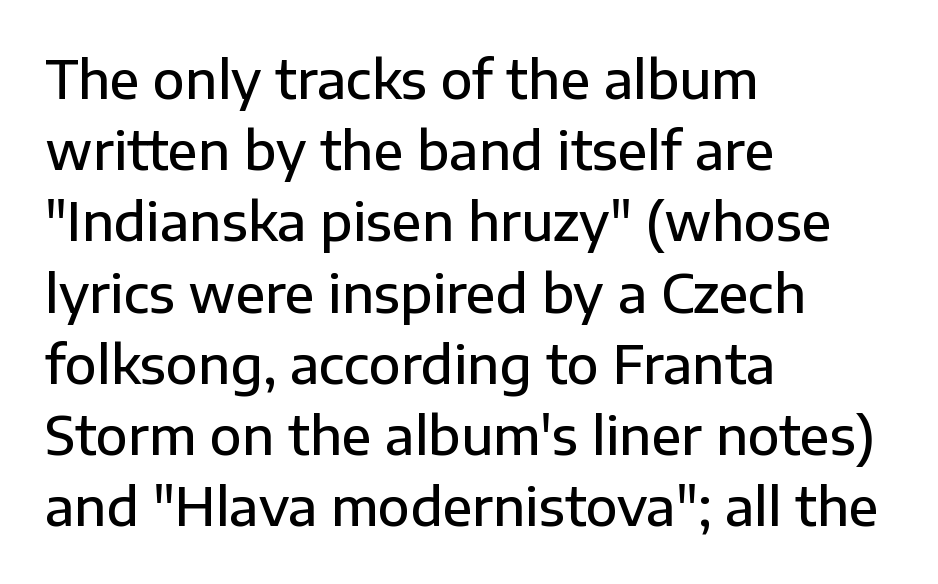
{"serif": "no", "italic": "no", "bold": "semi", "weight": "semibold", "width": "normal", "stroke_contrast": "low", "x_height": "medium", "monospaced": "no", "underline": "no", "align": "left", "line_spacing": "normal", "line_spacing_ratio": 1.37, "letter_spacing": "normal", "letter_spacing_em": 0.0, "glyph_px": 52}
